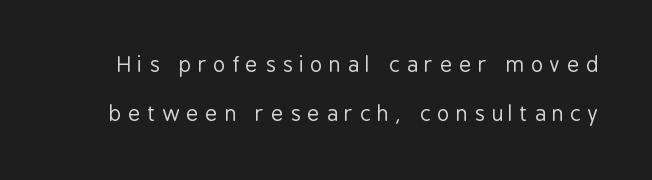
The image shows 21 px text type, upright; set loose line spacing (2.32x), unusually wide letter spacing (+0.31 em), not underlined.
